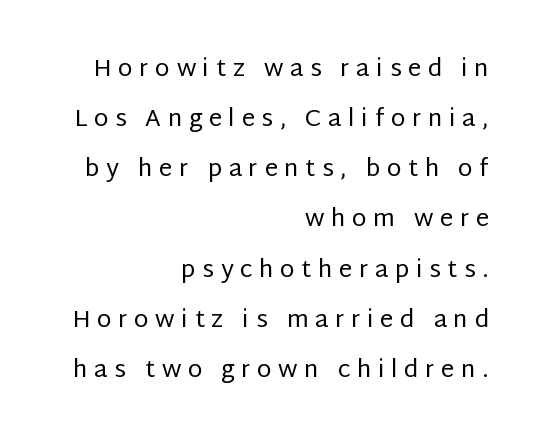
The image shows 24 px text type, upright; set right-aligned, loose line spacing (2.09x), unusually wide letter spacing (+0.27 em), not underlined.
